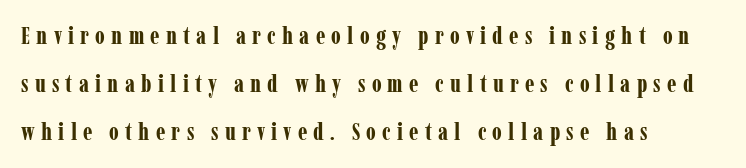
Q: Is the text bold? A: Yes.
Q: Is the text italic (slanted)? A: No, it is upright.
Q: Is the text underlined? A: No.
Q: How is the paragraph aligned? A: Left-aligned.
Q: Is the spacing between letters normal or unusually wide? A: Unusually wide.
Q: Is the spacing between lines tight, normal or loose? A: Loose.
